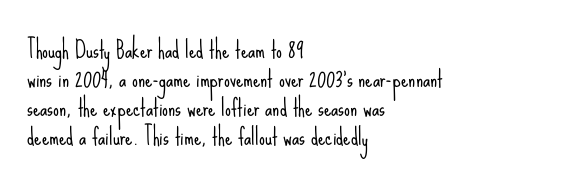
The image shows 23 px text type, upright; set left-aligned, normal line spacing (1.26x), normal letter spacing, not underlined.
